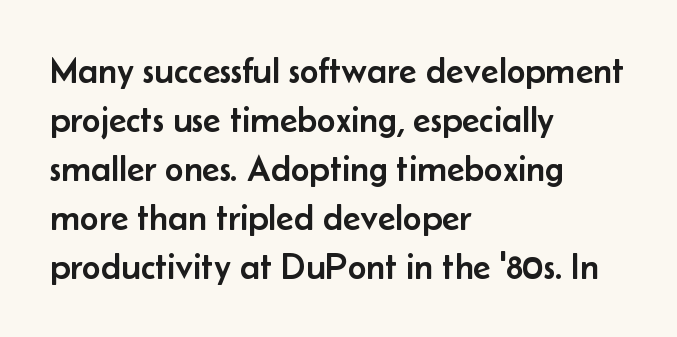
The image shows 36 px sans-serif type, upright; set left-aligned, normal line spacing (1.36x), normal letter spacing, not underlined; low stroke contrast and a small x-height.
